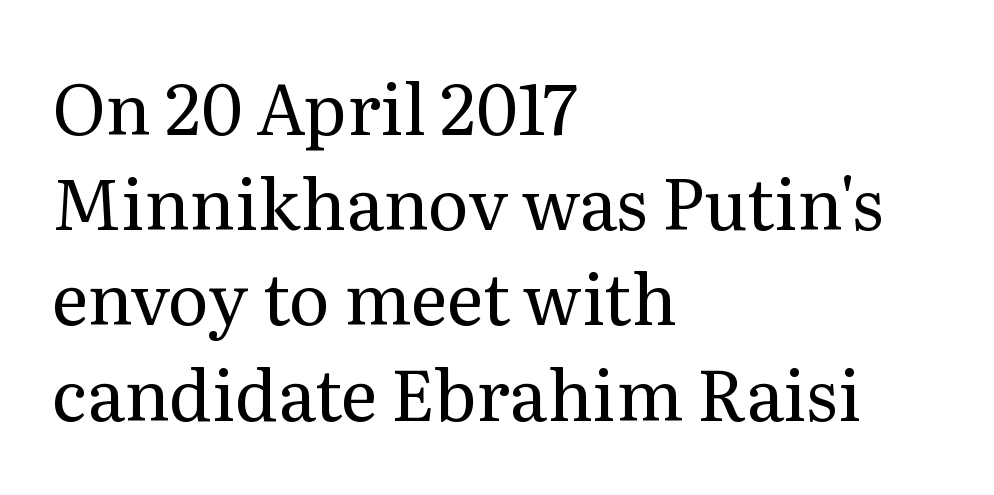
The image shows 70 px regular-weight serif type, upright; set left-aligned, normal line spacing (1.36x), normal letter spacing, not underlined; medium stroke contrast and a medium x-height.
